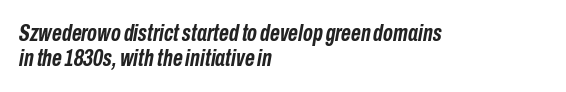
{"italic": "yes", "lean": "right", "slant_degrees": 10, "bold": "yes", "underline": "no", "align": "left", "line_spacing": "tight", "line_spacing_ratio": 1.05, "letter_spacing": "normal", "letter_spacing_em": 0.0, "glyph_px": 24}
